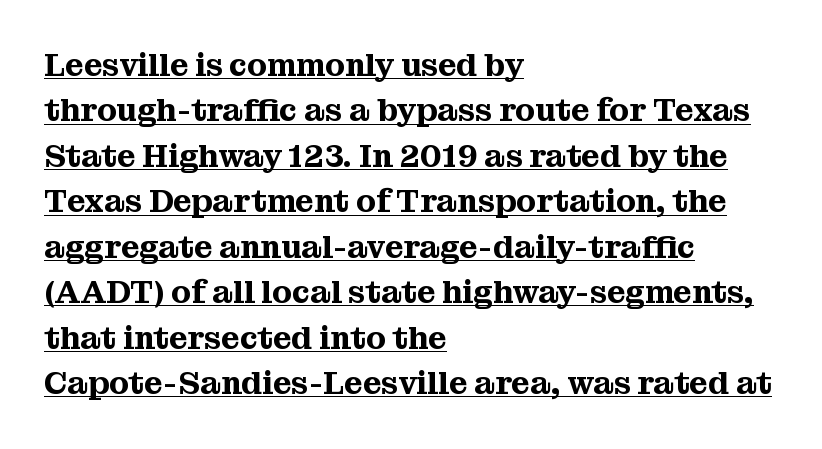
The image shows 32 px serif type, upright; set left-aligned, normal line spacing (1.42x), normal letter spacing, underlined; medium stroke contrast and a medium x-height.
